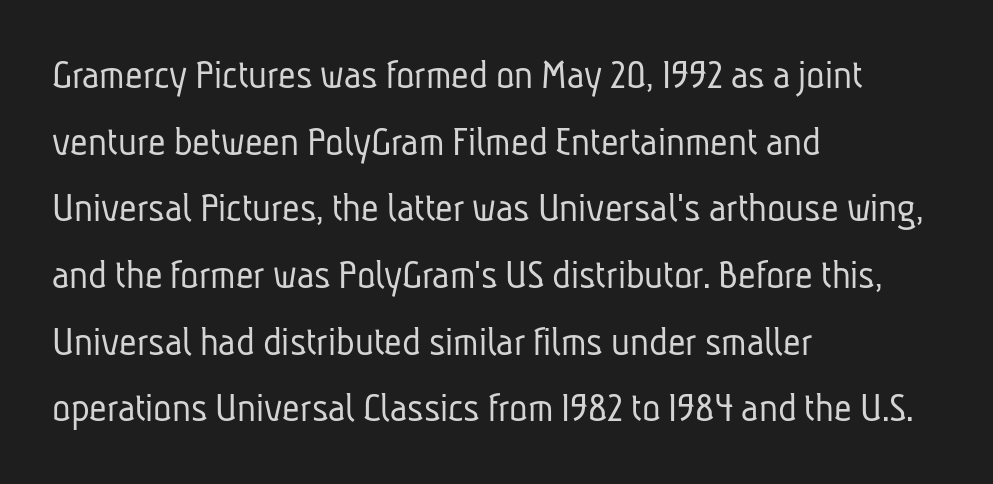
Q: Is the text bold? A: No.
Q: Is the typeface a serif or a sans-serif typeface? A: Sans-serif.
Q: Is the text underlined? A: No.
Q: How is the paragraph aligned? A: Left-aligned.
Q: Is the spacing between letters normal or unusually wide? A: Normal.
Q: Is the spacing between lines tight, normal or loose? A: Normal.
Q: Width (condensed, normal, or wide)? A: Condensed.
Q: Stroke contrast? A: Low.
Q: x-height? A: Medium.
Q: Monospaced? A: No.
